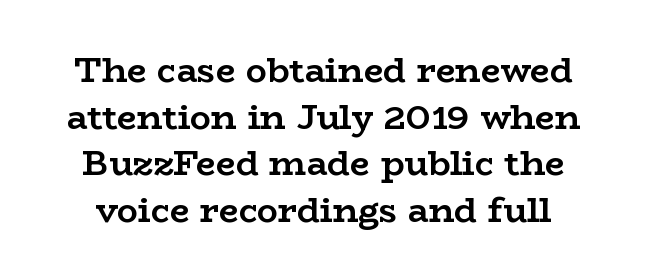
Q: Is the text bold? A: Yes.
Q: Is the text italic (slanted)? A: No, it is upright.
Q: Is the typeface a serif or a sans-serif typeface? A: Serif.
Q: Is the text underlined? A: No.
Q: Is the spacing between letters normal or unusually wide? A: Normal.
Q: Is the spacing between lines tight, normal or loose? A: Normal.
Q: Width (condensed, normal, or wide)? A: Wide.
Q: Stroke contrast? A: Low.
Q: x-height? A: Medium.
Q: Monospaced? A: No.
